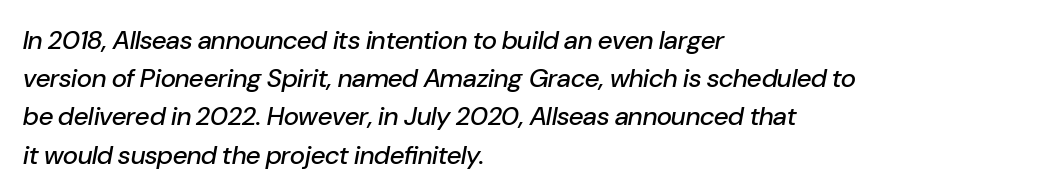
Q: Is the text italic (slanted)? A: Yes, it leans right by about 10 degrees.
Q: Is the text underlined? A: No.
Q: How is the paragraph aligned? A: Left-aligned.
Q: Is the spacing between letters normal or unusually wide? A: Normal.
Q: Is the spacing between lines tight, normal or loose? A: Normal.
